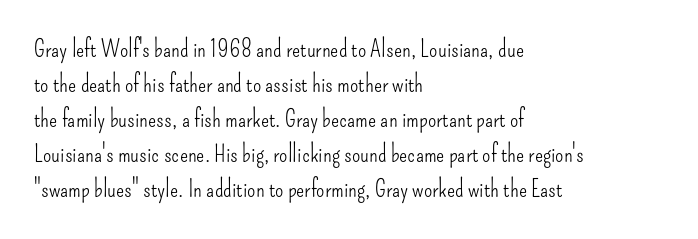
Q: Is the text bold? A: No.
Q: Is the text italic (slanted)? A: No, it is upright.
Q: Is the text underlined? A: No.
Q: How is the paragraph aligned? A: Left-aligned.
Q: Is the spacing between letters normal or unusually wide? A: Normal.
Q: Is the spacing between lines tight, normal or loose? A: Normal.
